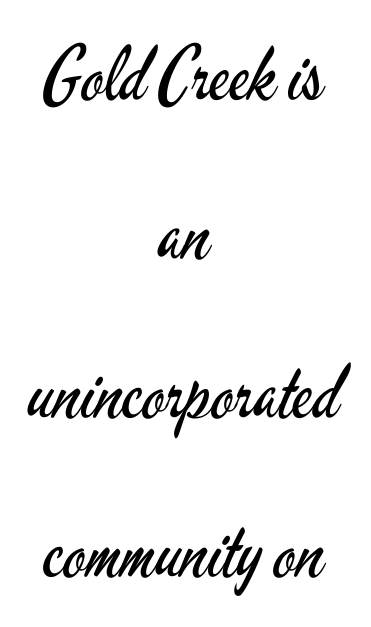
The image shows 75 px regular-weight, condensed sans-serif type; set centered, loose line spacing (2.12x), normal letter spacing, not underlined; low stroke contrast and a small x-height.
